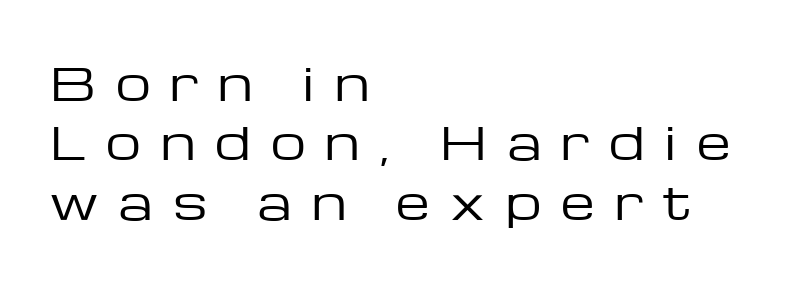
A bare baseline throughout the passage. The lines in this sample share a left origin and differ only in where they stop. This sample keeps an unexceptional amount of space between lines. On a weight scale, this lands at 450 or below. Ascenders rise straight up at ninety degrees. Compared with typical body copy, the letter spacing here is much looser.
